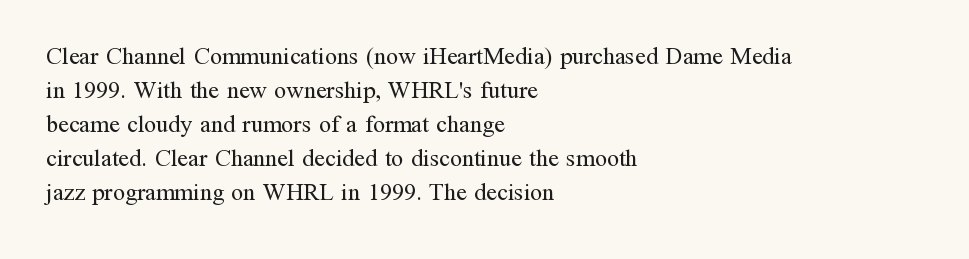
The image shows 24 px text type, upright; set left-aligned, normal line spacing (1.42x), normal letter spacing, not underlined.
